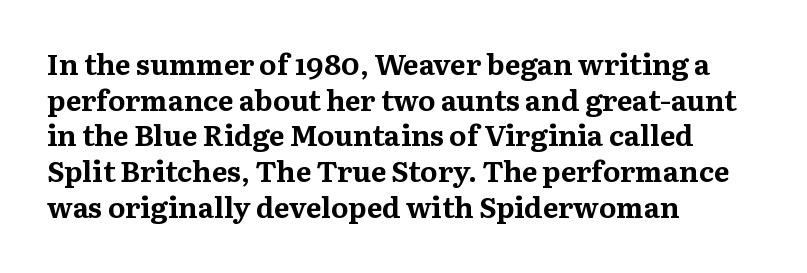
The lettering stays uniformly vertical, giving the passage a roman look. Summary of weight: heavy, a full bold. A serif font was chosen for this passage. Descenders hang freely into open space. Nothing unusual about the tracking: characters are spaced as the font intends. The face used here is proportionally spaced, like ordinary book or web type.
